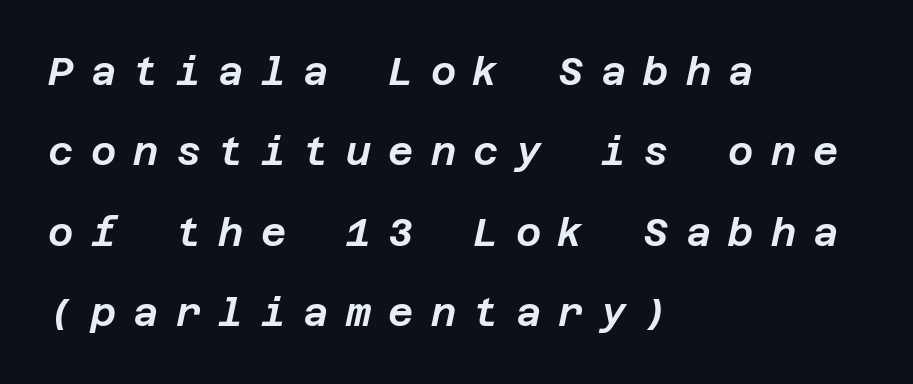
The image shows 39 px text type, italic (leaning right); set left-aligned, loose line spacing (2.06x), unusually wide letter spacing (+0.44 em), not underlined; low stroke contrast and a large x-height.
